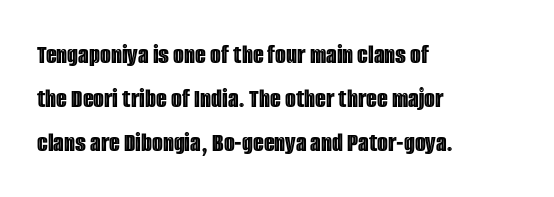
{"italic": "no", "width": "condensed", "x_height": "large", "monospaced": "no", "underline": "no", "align": "left", "line_spacing": "normal", "line_spacing_ratio": 1.57, "letter_spacing": "normal", "letter_spacing_em": 0.0, "glyph_px": 28}
